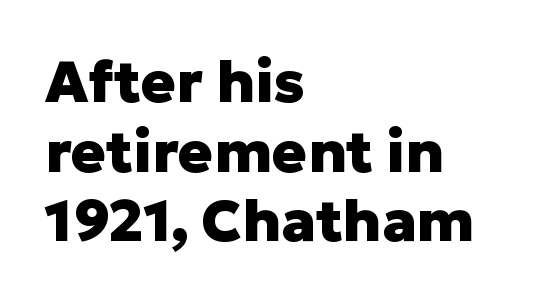
The letters stand upright; this is a roman face. Serif or sans? Sans — the stroke terminals are bare. The ragged edge is on the right, which tells us the setting is flush left. The face used here is proportionally spaced, like ordinary book or web type.
